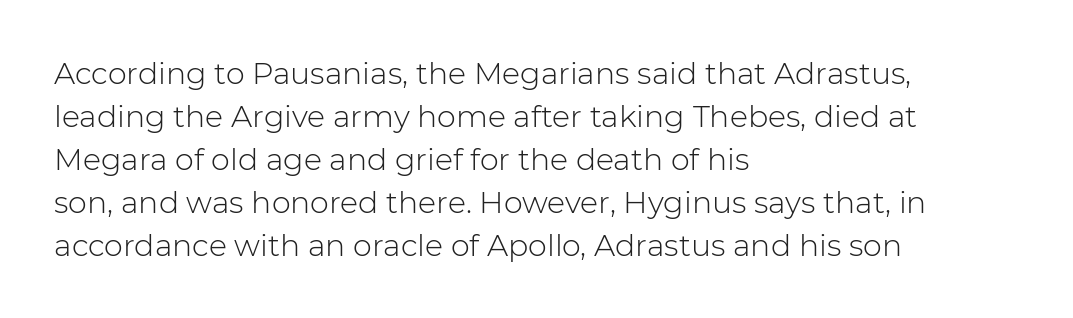
{"serif": "no", "italic": "no", "bold": "no", "weight": "light", "width": "normal", "stroke_contrast": "low", "x_height": "medium", "monospaced": "no", "underline": "no", "align": "left", "line_spacing": "normal", "line_spacing_ratio": 1.43, "letter_spacing": "normal", "letter_spacing_em": 0.0, "glyph_px": 30}
